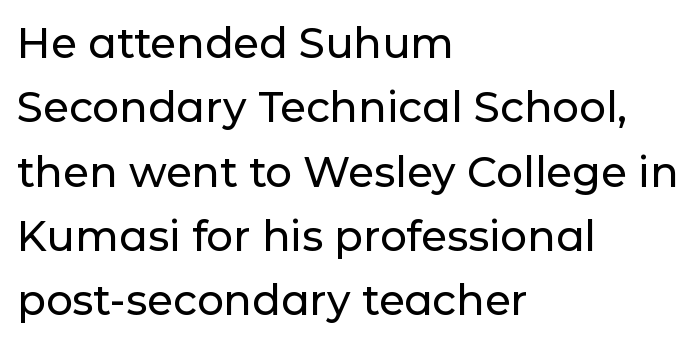
Underline: absent. Is the letter spacing exaggerated? No — it looks like the ordinary default. The line-height multiplier appears to be the usual default. Line beginnings align vertically; line endings do not. Letterform terminals end flat and unadorned throughout the passage. Upright lettering throughout.
